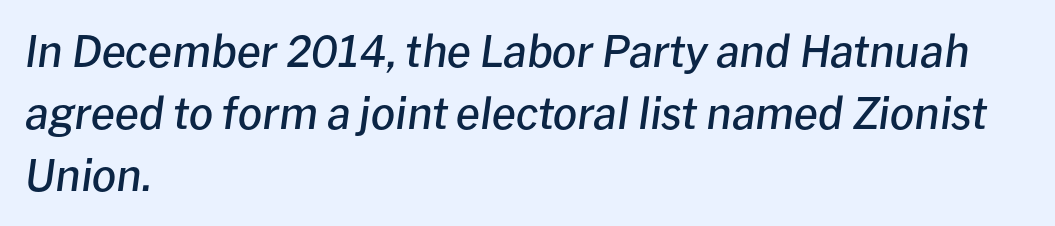
{"italic": "yes", "lean": "right", "slant_degrees": 8, "bold": "semi", "weight": "semibold", "width": "normal", "stroke_contrast": "low", "x_height": "medium", "monospaced": "no", "underline": "no", "align": "left", "line_spacing": "normal", "line_spacing_ratio": 1.44, "letter_spacing": "normal", "letter_spacing_em": 0.0, "glyph_px": 43}
